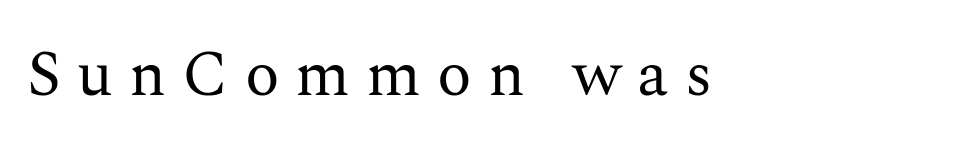
The letters advance in unequal steps, a hallmark of proportional type. Weight: in the light-to-regular range. The passage shown is typeset with a serif family. No italicization has been applied; the sample stays upright. These lines have a slow, spaced-out rhythm from letter to letter.
